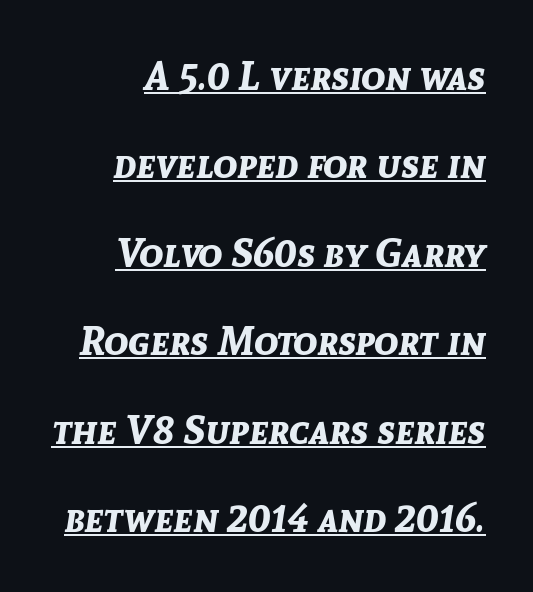
The image shows 40 px bold type, italic (leaning right); set right-aligned, loose line spacing (2.21x), normal letter spacing, underlined; low stroke contrast and a medium x-height.
